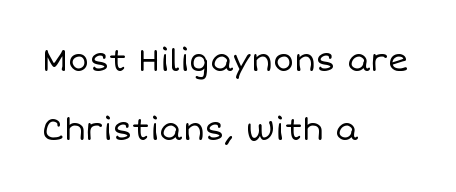
The image shows 31 px regular-weight type, upright; set left-aligned, loose line spacing (2.22x), normal letter spacing, not underlined; low stroke contrast and a large x-height.
